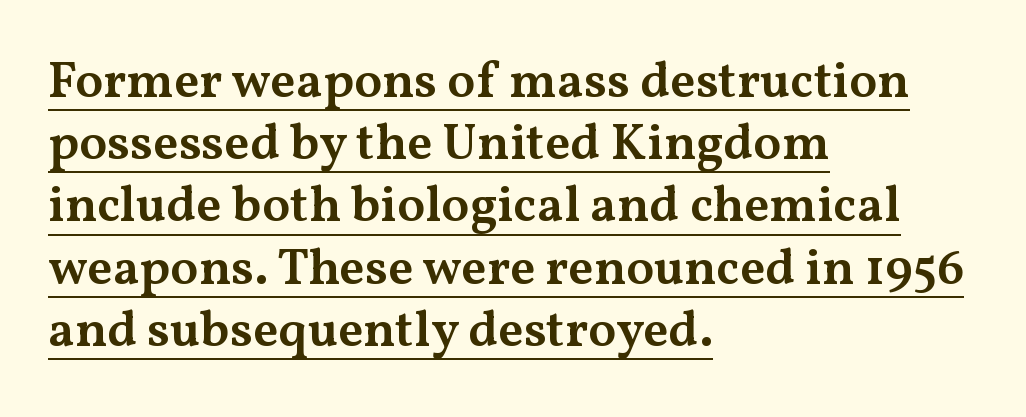
Q: Is the text bold? A: Semi-bold.
Q: Is the text italic (slanted)? A: No, it is upright.
Q: Is the typeface a serif or a sans-serif typeface? A: Serif.
Q: Is the text underlined? A: Yes.
Q: How is the paragraph aligned? A: Left-aligned.
Q: Is the spacing between letters normal or unusually wide? A: Normal.
Q: Width (condensed, normal, or wide)? A: Wide.
Q: Stroke contrast? A: Medium.
Q: x-height? A: Medium.
Q: Monospaced? A: No.
